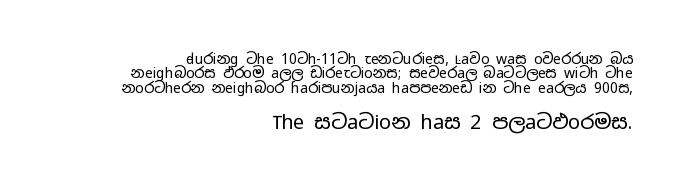
Q: Is the text bold? A: No.
Q: Is the text italic (slanted)? A: No, it is upright.
Q: Is the text underlined? A: No.
Q: How is the paragraph aligned? A: Right-aligned.
Q: Is the spacing between letters normal or unusually wide? A: Normal.
Q: Is the spacing between lines tight, normal or loose? A: Tight.
Q: Which block of text is set in a larger size, the first (top) or the second (bottom)? A: The second (bottom) one.
